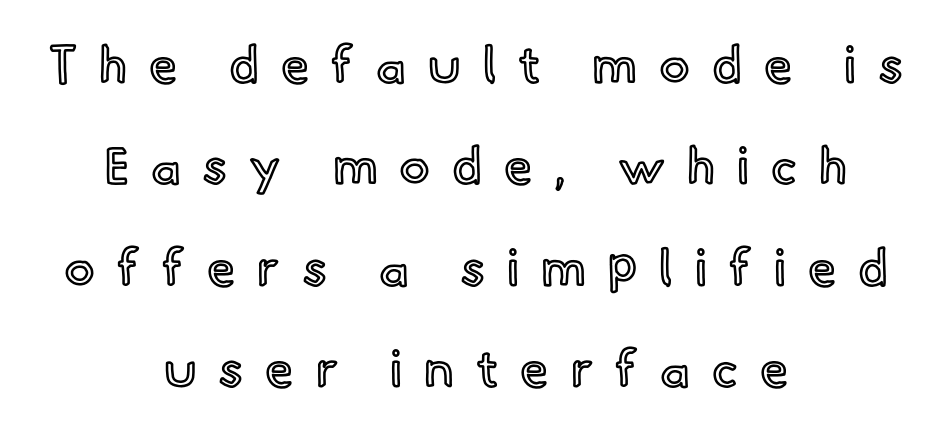
Q: Is the text italic (slanted)? A: No, it is upright.
Q: Is the text underlined? A: No.
Q: How is the paragraph aligned? A: Centered.
Q: Is the spacing between letters normal or unusually wide? A: Unusually wide.
Q: Is the spacing between lines tight, normal or loose? A: Loose.
Q: Width (condensed, normal, or wide)? A: Normal.
Q: x-height? A: Small.
Q: Monospaced? A: No.
